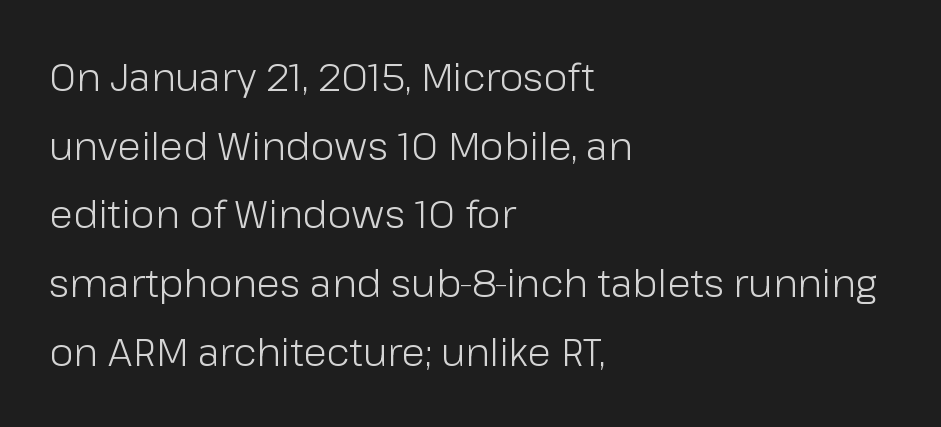
The image shows 39 px light sans-serif type, upright; set left-aligned, line spacing 1.76x, normal letter spacing, not underlined; low stroke contrast and a medium x-height.
